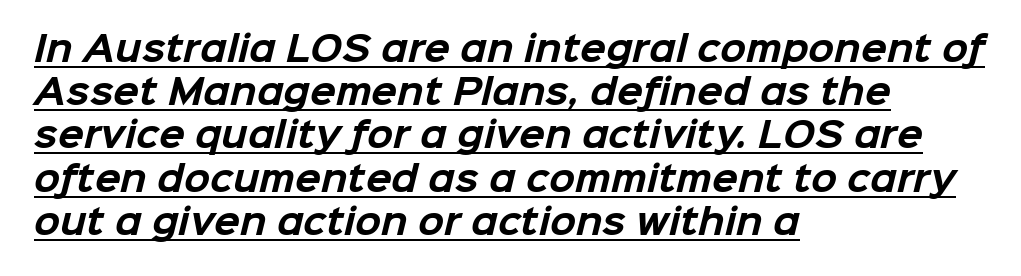
{"serif": "no", "bold": "yes", "weight": "bold", "width": "normal", "stroke_contrast": "low", "x_height": "medium", "monospaced": "no", "underline": "yes", "align": "left", "line_spacing": "normal", "line_spacing_ratio": 1.27, "letter_spacing": "normal", "letter_spacing_em": 0.0, "glyph_px": 34}
